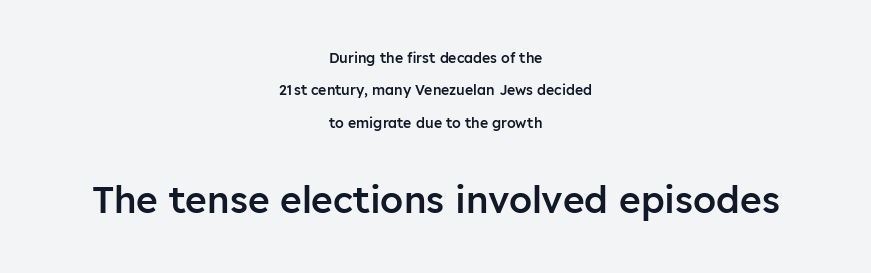
{"serif": "no", "italic": "no", "bold": "semi", "weight": "semibold", "width": "normal", "stroke_contrast": "low", "x_height": "medium", "monospaced": "no", "underline": "no", "align": "center", "line_spacing": "loose", "line_spacing_ratio": 2.32, "letter_spacing": "normal", "letter_spacing_em": 0.0, "larger_block": "second", "size_ratio": 2.64, "glyph_px": 37}
